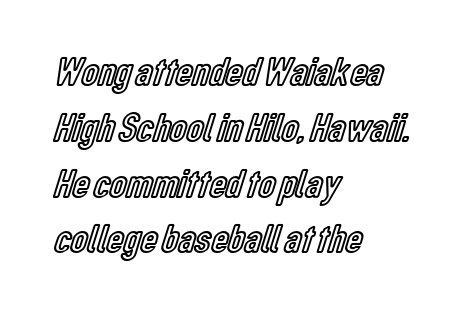
The image shows 41 px condensed type; set left-aligned, normal line spacing (1.36x), normal letter spacing, not underlined; a medium x-height.
